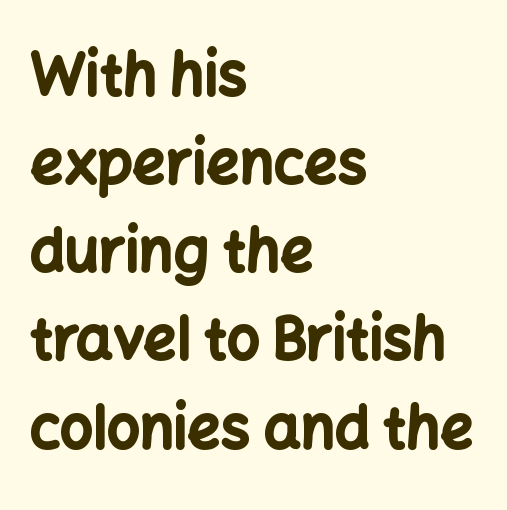
{"serif": "no", "italic": "no", "bold": "yes", "weight": "bold", "width": "normal", "stroke_contrast": "low", "x_height": "medium", "monospaced": "no", "underline": "no", "align": "left", "line_spacing": "normal", "line_spacing_ratio": 1.52, "letter_spacing": "normal", "letter_spacing_em": 0.0, "glyph_px": 58}
